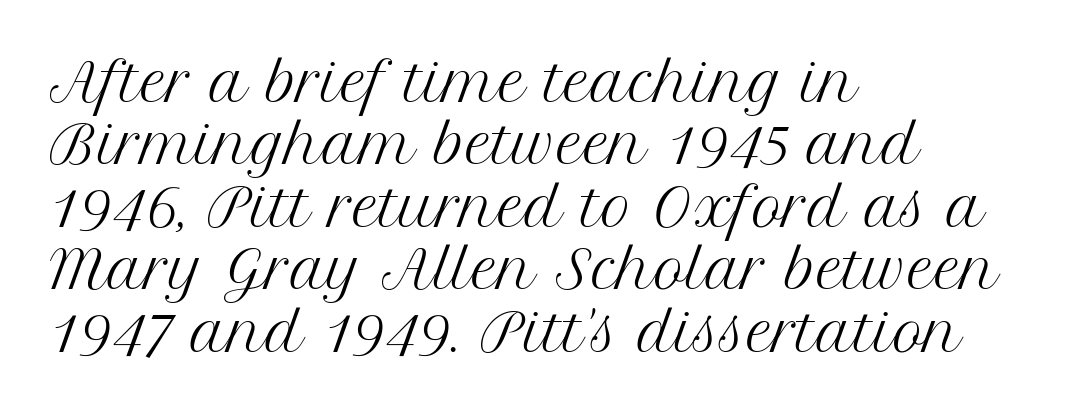
The line texture is even and compact thanks to regular tracking. The letters advance in unequal steps, a hallmark of proportional type. The lines are quadded left. Is this a heavy cut? Hardly; it is regular or lighter.
